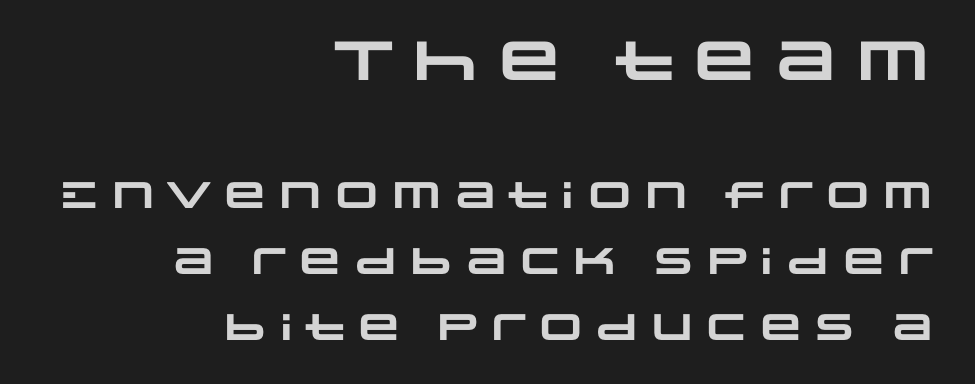
The image shows 55 px heavy, wide sans-serif type; set right-aligned, line spacing 1.78x, normal letter spacing, not underlined; the first (top) block is 1.49x larger; low stroke contrast and a large x-height.
